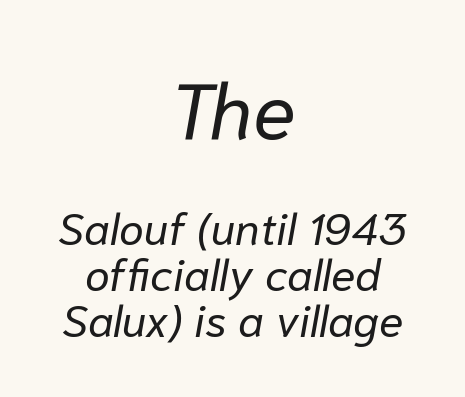
The image shows 79 px regular-weight type, italic (leaning right); set centered, tight line spacing (1.02x), normal letter spacing, not underlined; the first (top) block is 1.76x larger; low stroke contrast and a medium x-height.
